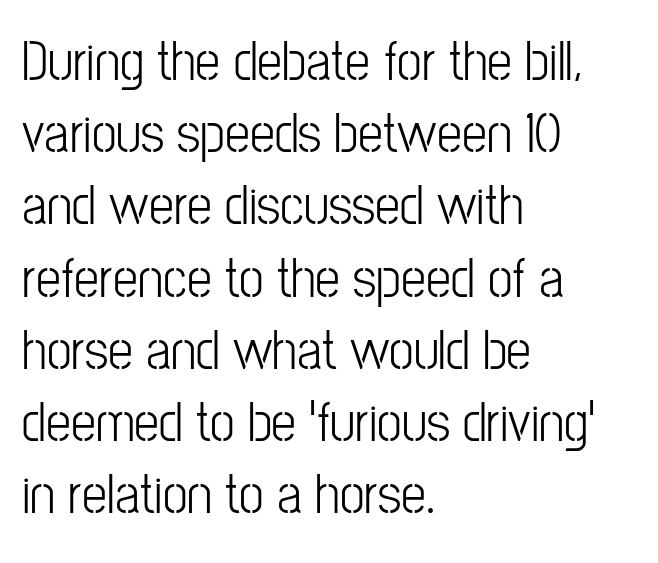
The face used here is proportionally spaced, like ordinary book or web type. Check the space under the baseline: it is left empty. Look at the bottom of the vertical strokes: they stop flat, with no serifs. The font is comparable to plain body text, perhaps lighter. Notice how the stems are strictly vertical — no italics here. Is the letter spacing exaggerated? No — it looks like the ordinary default.
